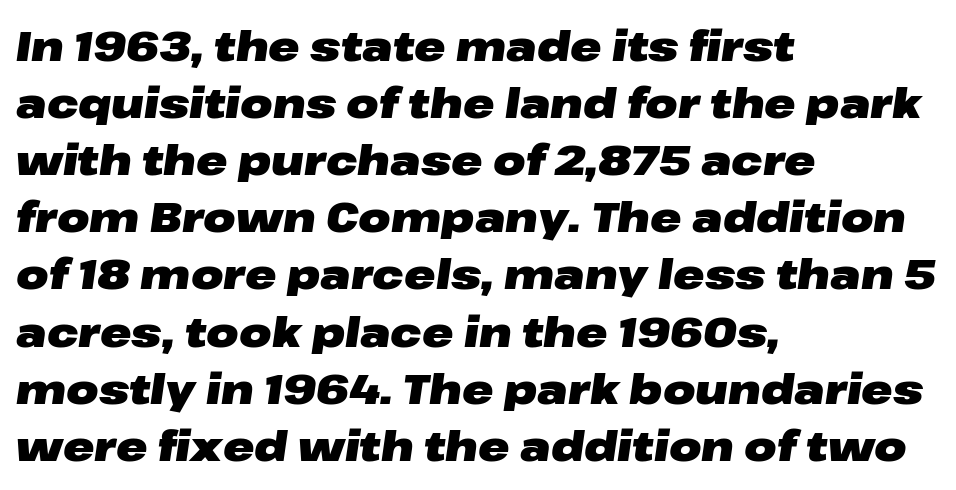
The image shows 42 px heavy, wide type, italic (leaning right); set left-aligned, normal line spacing (1.36x), normal letter spacing, not underlined; low stroke contrast and a medium x-height.
